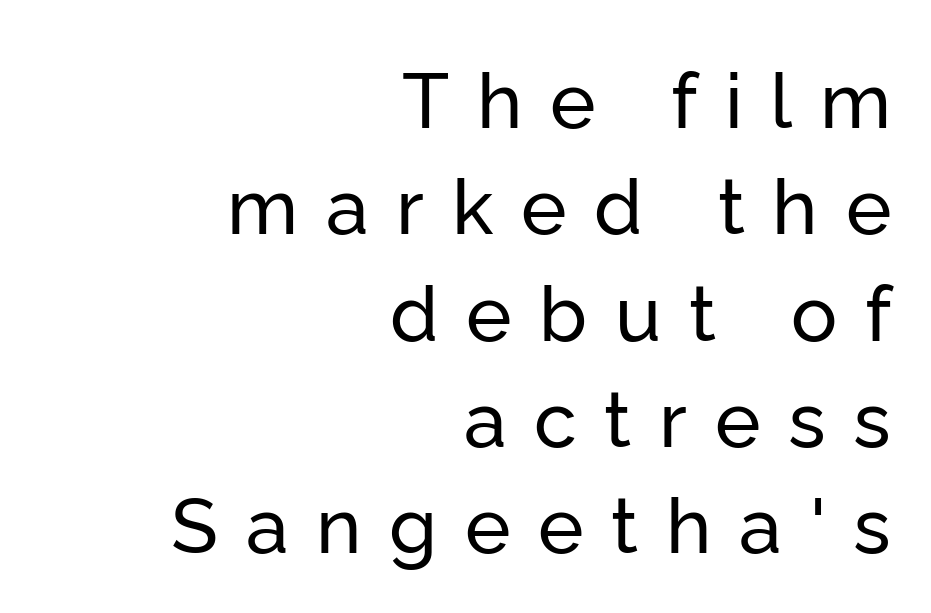
Q: Is the text italic (slanted)? A: No, it is upright.
Q: Is the typeface a serif or a sans-serif typeface? A: Sans-serif.
Q: Is the text underlined? A: No.
Q: How is the paragraph aligned? A: Right-aligned.
Q: Is the spacing between letters normal or unusually wide? A: Unusually wide.
Q: Is the spacing between lines tight, normal or loose? A: Normal.
Q: Width (condensed, normal, or wide)? A: Normal.
Q: Stroke contrast? A: Low.
Q: x-height? A: Medium.
Q: Monospaced? A: No.
